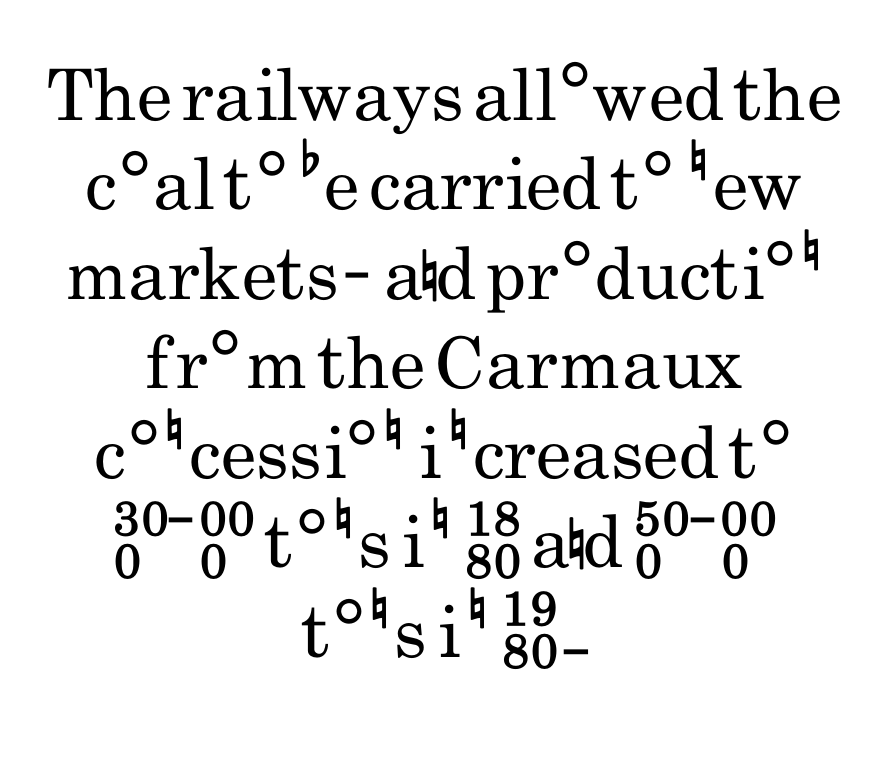
Q: Is the text bold? A: No.
Q: Is the text italic (slanted)? A: No, it is upright.
Q: Is the typeface a serif or a sans-serif typeface? A: Sans-serif.
Q: Is the text underlined? A: No.
Q: How is the paragraph aligned? A: Centered.
Q: Is the spacing between letters normal or unusually wide? A: Normal.
Q: Is the spacing between lines tight, normal or loose? A: Normal.
Q: Width (condensed, normal, or wide)? A: Condensed.
Q: Stroke contrast? A: Low.
Q: x-height? A: Small.
Q: Monospaced? A: No.
